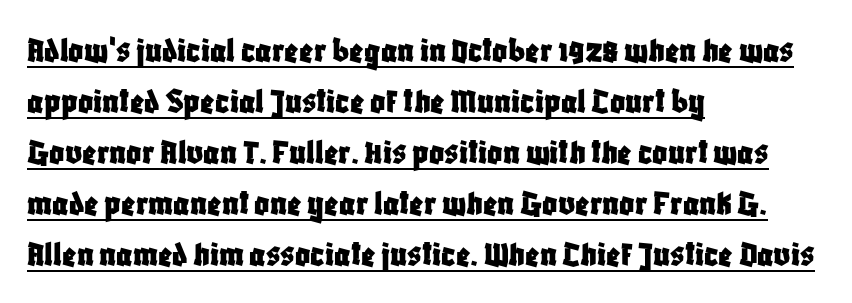
{"serif": "no", "italic": "no", "width": "condensed", "stroke_contrast": "low", "x_height": "large", "monospaced": "no", "underline": "yes", "align": "left", "line_spacing": "normal", "line_spacing_ratio": 1.38, "letter_spacing": "normal", "letter_spacing_em": 0.0, "glyph_px": 37}
